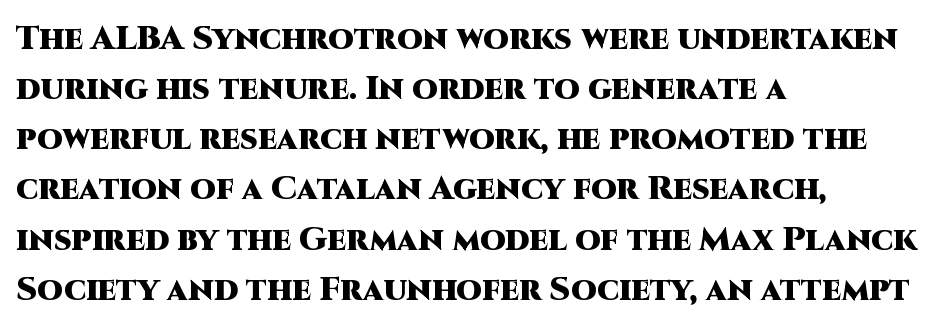
The image shows 33 px heavy sans-serif type, upright; set left-aligned, normal line spacing (1.52x), normal letter spacing, not underlined; high stroke contrast and a large x-height.
